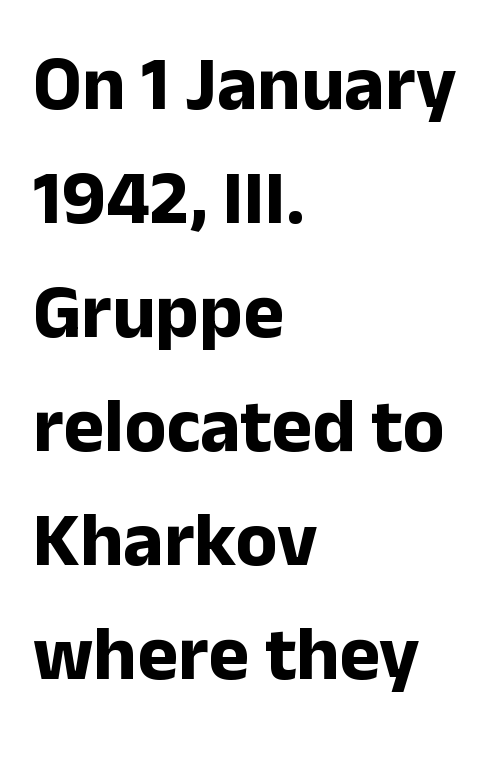
The glyphs are unaccompanied by any horizontal stroke below them. Regarding leading, the lines here are spaced in the standard way. Visually the block forms a straight wall on the left and a jagged coastline on the right. This is the regular roman posture of the typeface. Do the characters align in a grid? No, the font is proportional. Serif or sans? Sans — the stroke terminals are bare.
